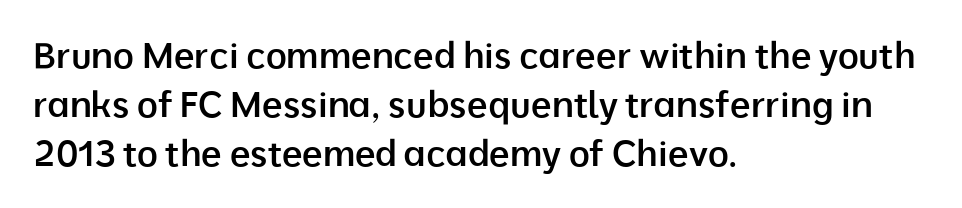
{"serif": "no", "italic": "no", "bold": "semi", "weight": "semibold", "width": "normal", "stroke_contrast": "low", "x_height": "medium", "monospaced": "no", "underline": "no", "align": "left", "line_spacing": "normal", "line_spacing_ratio": 1.36, "letter_spacing": "normal", "letter_spacing_em": 0.0, "glyph_px": 36}
